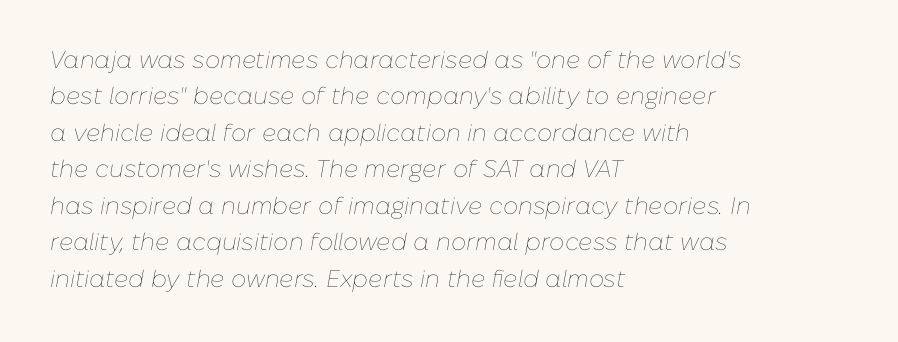
The image shows 24 px text type, italic (leaning right); set left-aligned, normal line spacing (1.52x), normal letter spacing, not underlined.
